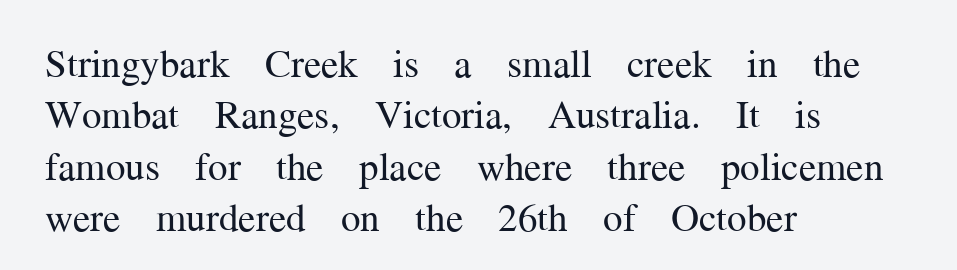
{"serif": "yes", "italic": "no", "bold": "no", "weight": "regular", "width": "normal", "stroke_contrast": "medium", "x_height": "medium", "monospaced": "no", "underline": "no", "align": "left", "line_spacing": "normal", "line_spacing_ratio": 1.32, "letter_spacing": "normal", "letter_spacing_em": 0.0, "glyph_px": 39}
